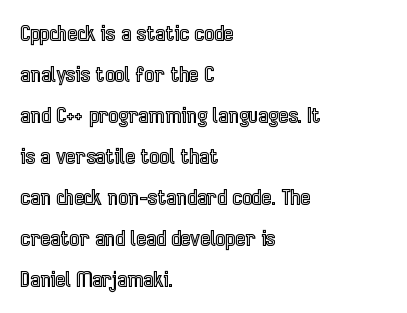
The image shows 21 px text type, upright; set left-aligned, loose line spacing (1.95x), normal letter spacing, not underlined.
